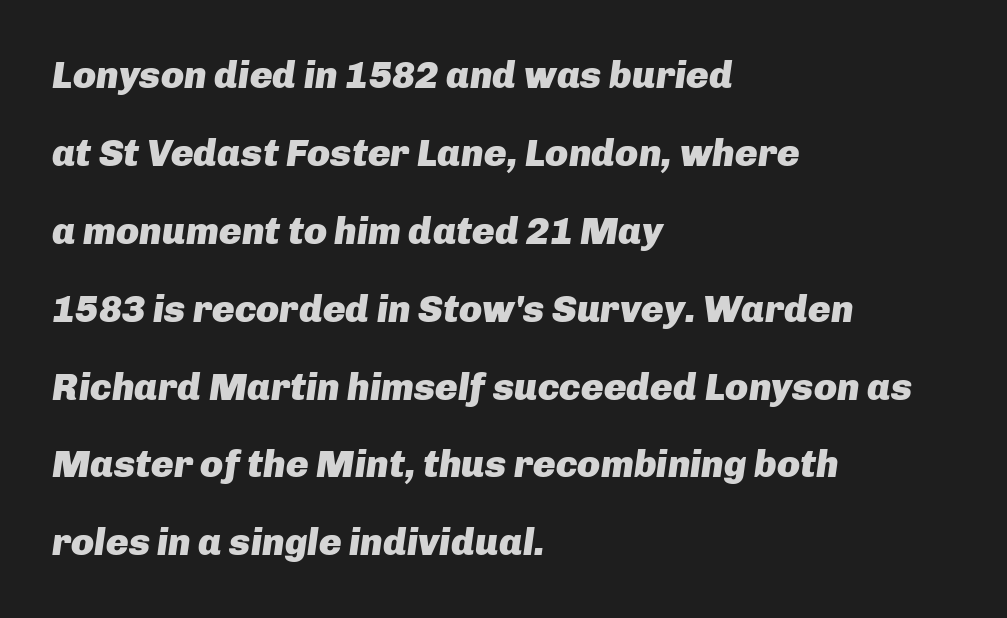
The image shows 38 px heavy type, italic (leaning right); set left-aligned, loose line spacing (2.05x), normal letter spacing, not underlined; low stroke contrast and a medium x-height.
